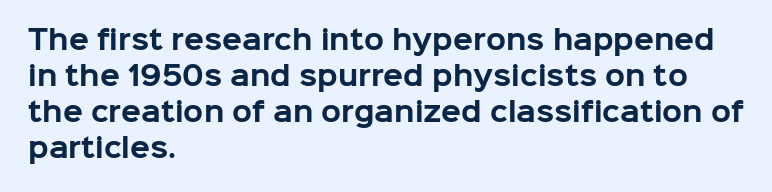
{"italic": "no", "bold": "yes", "underline": "no", "align": "left", "line_spacing": "normal", "line_spacing_ratio": 1.39, "letter_spacing": "normal", "letter_spacing_em": 0.0, "glyph_px": 26}
